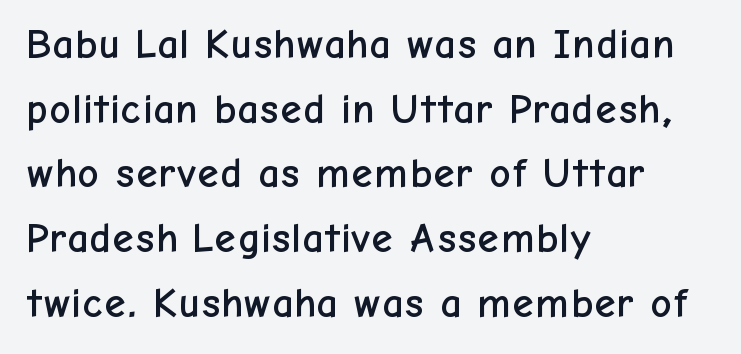
{"serif": "no", "italic": "no", "width": "normal", "stroke_contrast": "low", "x_height": "medium", "monospaced": "no", "underline": "no", "align": "left", "line_spacing": "normal", "line_spacing_ratio": 1.54, "letter_spacing": "normal", "letter_spacing_em": 0.0, "glyph_px": 42}
